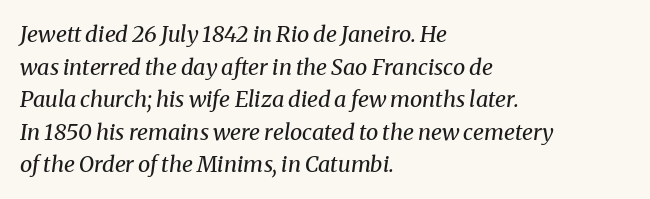
Q: Is the text bold? A: No.
Q: Is the text italic (slanted)? A: Yes, it leans right by about 8 degrees.
Q: Is the text underlined? A: No.
Q: How is the paragraph aligned? A: Left-aligned.
Q: Is the spacing between letters normal or unusually wide? A: Normal.
Q: Is the spacing between lines tight, normal or loose? A: Normal.
